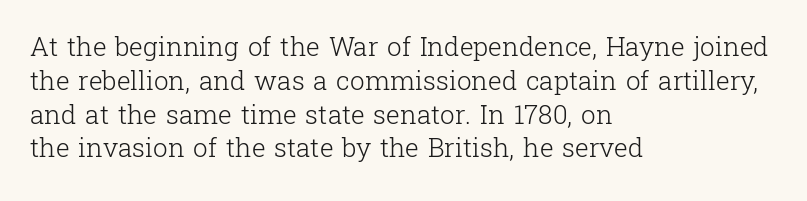
The image shows 26 px text type, upright; set left-aligned, normal line spacing (1.3x), normal letter spacing, not underlined.
